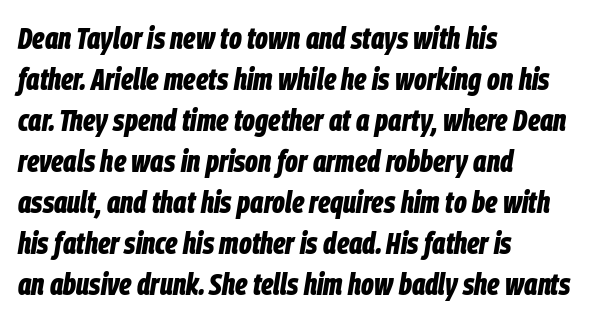
{"italic": "yes", "lean": "right", "slant_degrees": 9, "bold": "yes", "weight": "bold", "width": "condensed", "stroke_contrast": "low", "x_height": "large", "monospaced": "no", "underline": "no", "align": "left", "line_spacing": "normal", "line_spacing_ratio": 1.32, "letter_spacing": "normal", "letter_spacing_em": 0.0, "glyph_px": 31}
